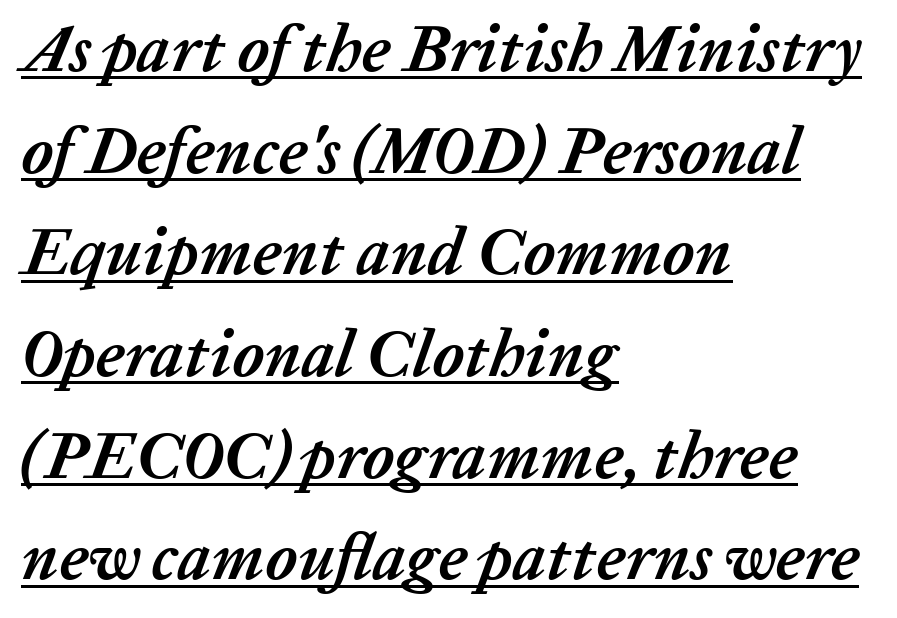
{"italic": "yes", "lean": "right", "slant_degrees": 20, "bold": "yes", "weight": "semibold", "width": "normal", "stroke_contrast": "low", "x_height": "medium", "monospaced": "no", "underline": "yes", "align": "left", "line_spacing": "normal", "line_spacing_ratio": 1.54, "letter_spacing": "normal", "letter_spacing_em": 0.0, "glyph_px": 66}
